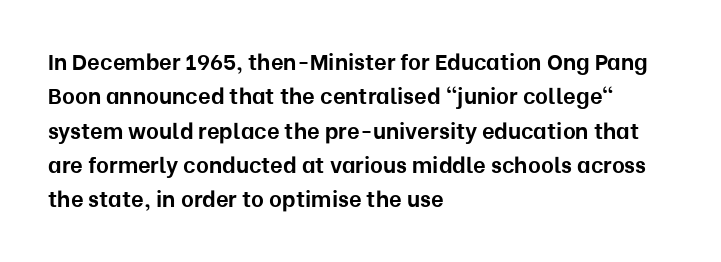
The image shows 22 px bold type, upright; set left-aligned, normal line spacing (1.56x), normal letter spacing, not underlined.
